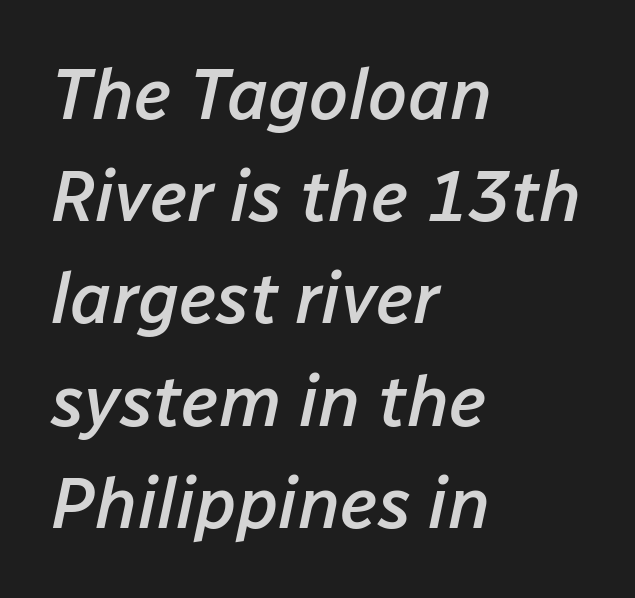
{"italic": "yes", "lean": "right", "slant_degrees": 12, "bold": "semi", "weight": "semibold", "width": "normal", "stroke_contrast": "low", "x_height": "medium", "monospaced": "no", "underline": "no", "align": "left", "line_spacing": "normal", "line_spacing_ratio": 1.44, "letter_spacing": "normal", "letter_spacing_em": 0.0, "glyph_px": 71}
